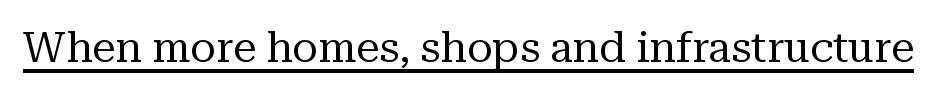
Q: Is the text bold? A: No.
Q: Is the text italic (slanted)? A: No, it is upright.
Q: Is the typeface a serif or a sans-serif typeface? A: Serif.
Q: Is the text underlined? A: Yes.
Q: Is the spacing between letters normal or unusually wide? A: Normal.
Q: Width (condensed, normal, or wide)? A: Normal.
Q: Stroke contrast? A: Medium.
Q: x-height? A: Medium.
Q: Monospaced? A: No.
